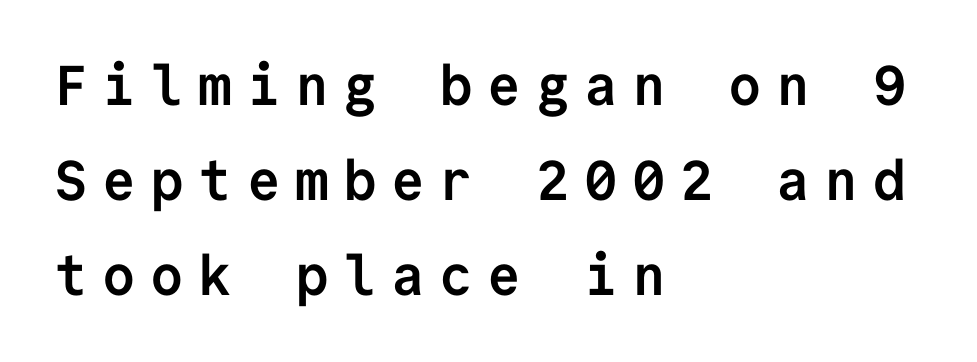
Q: Is the text bold? A: Yes.
Q: Is the text italic (slanted)? A: No, it is upright.
Q: Is the typeface a serif or a sans-serif typeface? A: Sans-serif.
Q: Is the text underlined? A: No.
Q: How is the paragraph aligned? A: Left-aligned.
Q: Is the spacing between letters normal or unusually wide? A: Unusually wide.
Q: Is the spacing between lines tight, normal or loose? A: Normal.
Q: Width (condensed, normal, or wide)? A: Normal.
Q: Stroke contrast? A: Low.
Q: x-height? A: Medium.
Q: Monospaced? A: Yes.
